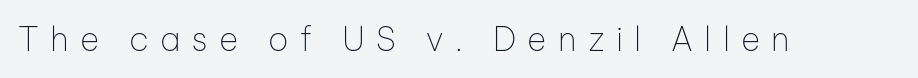
Q: Is the text bold? A: No.
Q: Is the text italic (slanted)? A: No, it is upright.
Q: Is the typeface a serif or a sans-serif typeface? A: Sans-serif.
Q: Is the text underlined? A: No.
Q: Is the spacing between letters normal or unusually wide? A: Unusually wide.
Q: Width (condensed, normal, or wide)? A: Normal.
Q: Stroke contrast? A: Low.
Q: x-height? A: Medium.
Q: Monospaced? A: No.
